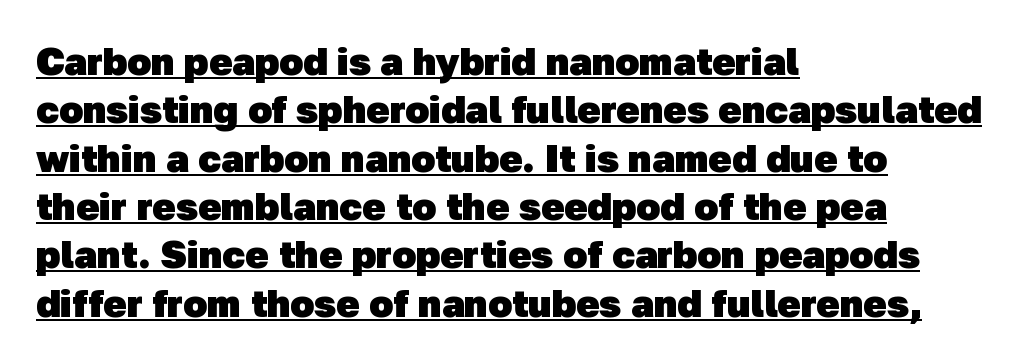
The glyphs are accompanied by a horizontal stroke just below them. Varying glyph widths throughout — classic text-font behaviour. Chunky letters — that's bold for sure. A typesetter would call this zero additional tracking. This sample uses a sans-serif face.
